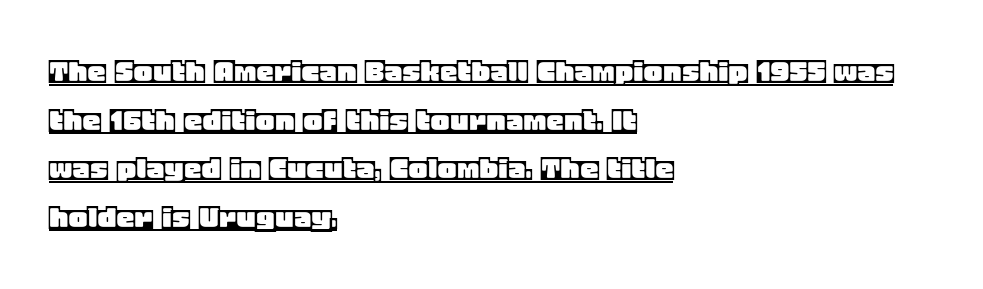
Q: Is the text italic (slanted)? A: No, it is upright.
Q: Is the text underlined? A: Yes.
Q: How is the paragraph aligned? A: Left-aligned.
Q: Is the spacing between letters normal or unusually wide? A: Normal.
Q: Is the spacing between lines tight, normal or loose? A: Normal.
Q: Width (condensed, normal, or wide)? A: Normal.
Q: x-height? A: Large.
Q: Monospaced? A: No.
